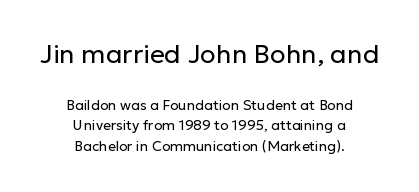
No heavy texture on the line: the type isn't bold. These two chunks differ in scale, with the top chunk taking the larger measure. Every stem runs plumb, perpendicular to the baseline. The paragraph has two soft edges and a firm central axis. Spacing between characters is what you'd get straight out of the box.
